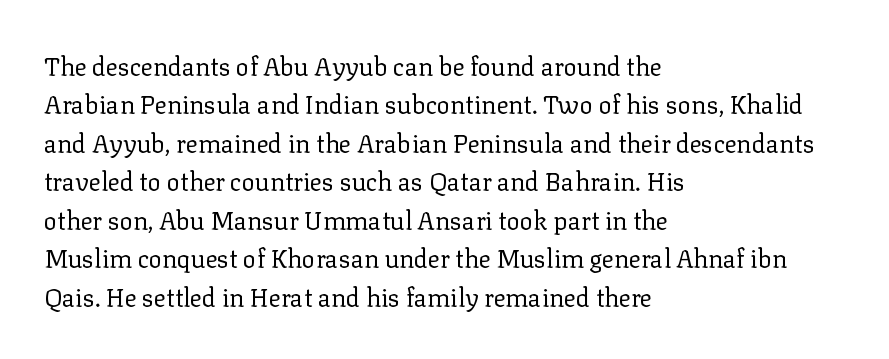
The image shows 25 px text type, upright; set left-aligned, normal line spacing (1.54x), normal letter spacing, not underlined.
